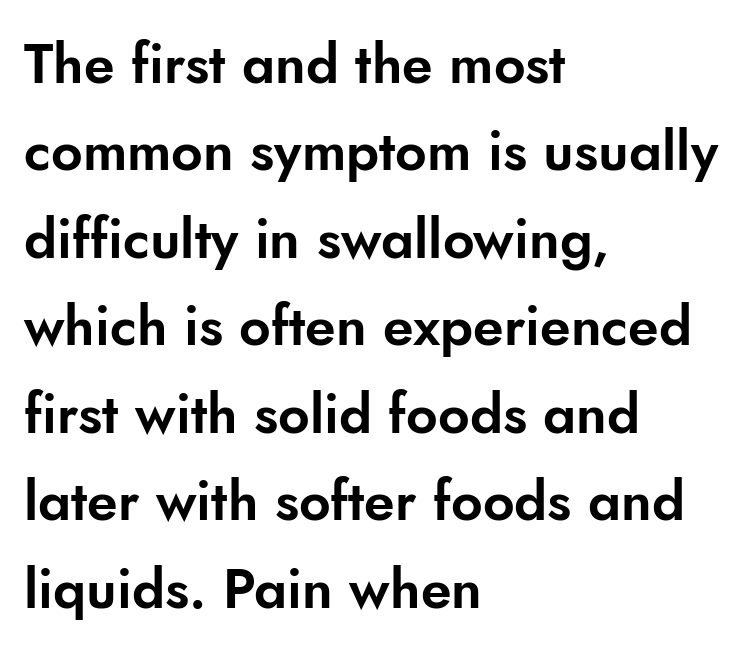
The rag falls on the right side of this text block. This sample uses an upright cut, with every glyph sitting square on the baseline. Summary of vertical rhythm: regular, with standard interline spacing. What stands out about the letter spacing? Nothing — it is the standard amount. Note the varied advance widths — an 'i' is clearly narrower than an 'm'.
